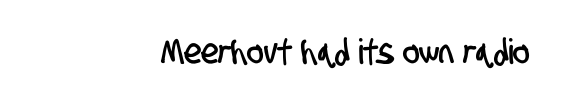
Tracking value appears to be zero — textbook default spacing. Looks like regular typesetting: each glyph gets only the width it needs. Any mark beneath the type? The region is blank. Short and long lines alike share a common ending point at right. The text was rendered using a sans face with plain stroke endings.
